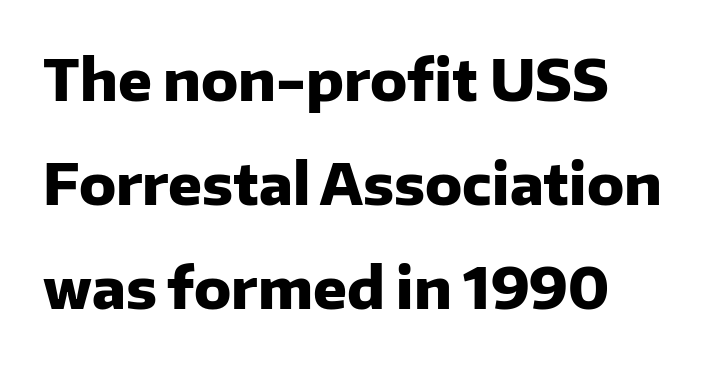
{"serif": "no", "italic": "no", "bold": "yes", "weight": "heavy", "width": "normal", "stroke_contrast": "low", "x_height": "medium", "monospaced": "no", "underline": "no", "align": "left", "line_spacing_ratio": 1.86, "letter_spacing": "normal", "letter_spacing_em": 0.0, "glyph_px": 56}
